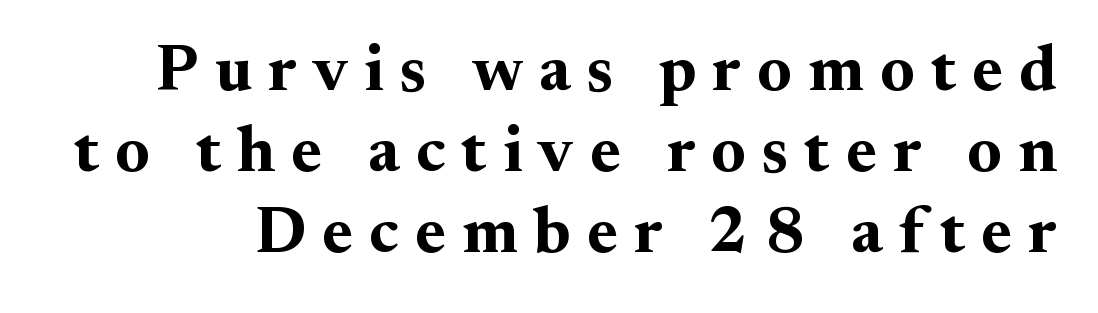
Q: Is the text bold? A: Yes.
Q: Is the text italic (slanted)? A: No, it is upright.
Q: Is the typeface a serif or a sans-serif typeface? A: Serif.
Q: Is the text underlined? A: No.
Q: Is the spacing between letters normal or unusually wide? A: Unusually wide.
Q: Is the spacing between lines tight, normal or loose? A: Normal.
Q: Width (condensed, normal, or wide)? A: Normal.
Q: Stroke contrast? A: Medium.
Q: x-height? A: Small.
Q: Monospaced? A: No.
